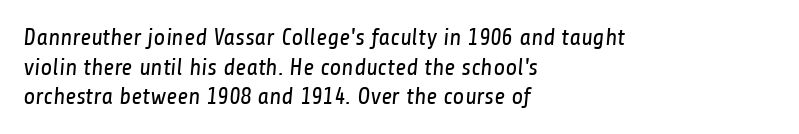
The strokes carry an ordinary text weight at most. Letter spacing: default. All the whitespace from short lines collects on the right. Anything drawn beneath the words? Only blank space.
